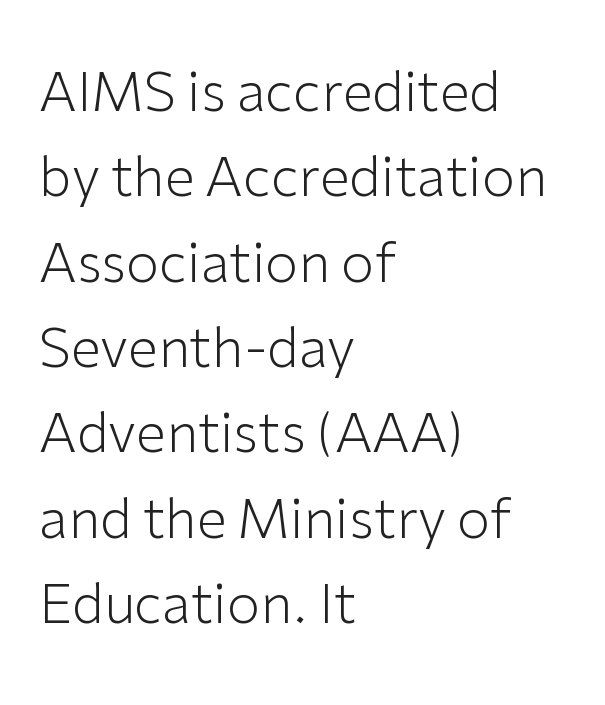
The image shows 54 px light sans-serif type, upright; set left-aligned, normal line spacing (1.58x), normal letter spacing, not underlined; low stroke contrast and a medium x-height.
